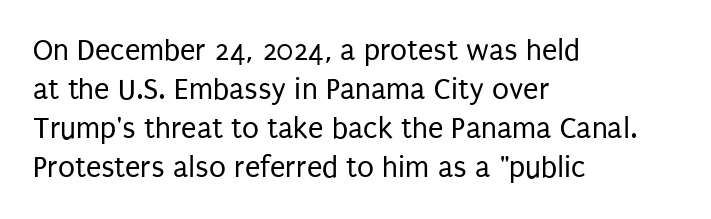
Q: Is the text bold? A: No.
Q: Is the text italic (slanted)? A: No, it is upright.
Q: Is the typeface a serif or a sans-serif typeface? A: Sans-serif.
Q: Is the text underlined? A: No.
Q: How is the paragraph aligned? A: Left-aligned.
Q: Is the spacing between letters normal or unusually wide? A: Normal.
Q: Is the spacing between lines tight, normal or loose? A: Normal.
Q: Width (condensed, normal, or wide)? A: Condensed.
Q: Stroke contrast? A: Low.
Q: x-height? A: Large.
Q: Monospaced? A: No.
